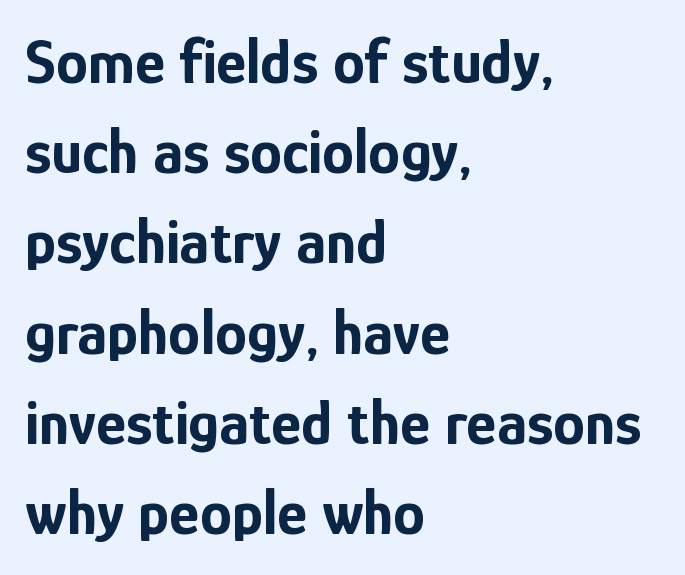
One glance says typical: line gaps are just what's usual. You could not count columns in this text — the font is proportionally spaced. Line beginnings align vertically; line endings do not. Nope, no serifs anywhere on these letters. Quick note: not italic, upright.
